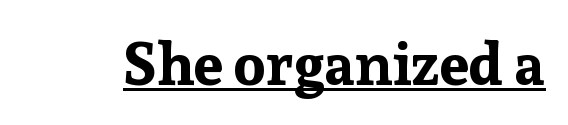
Serifs: yes, visible at the terminals of the letterforms. The rendered words wear a rule along their underside. Tracking here is standard; glyphs follow each other at the usual distance. The face used here is proportionally spaced, like ordinary book or web type.
